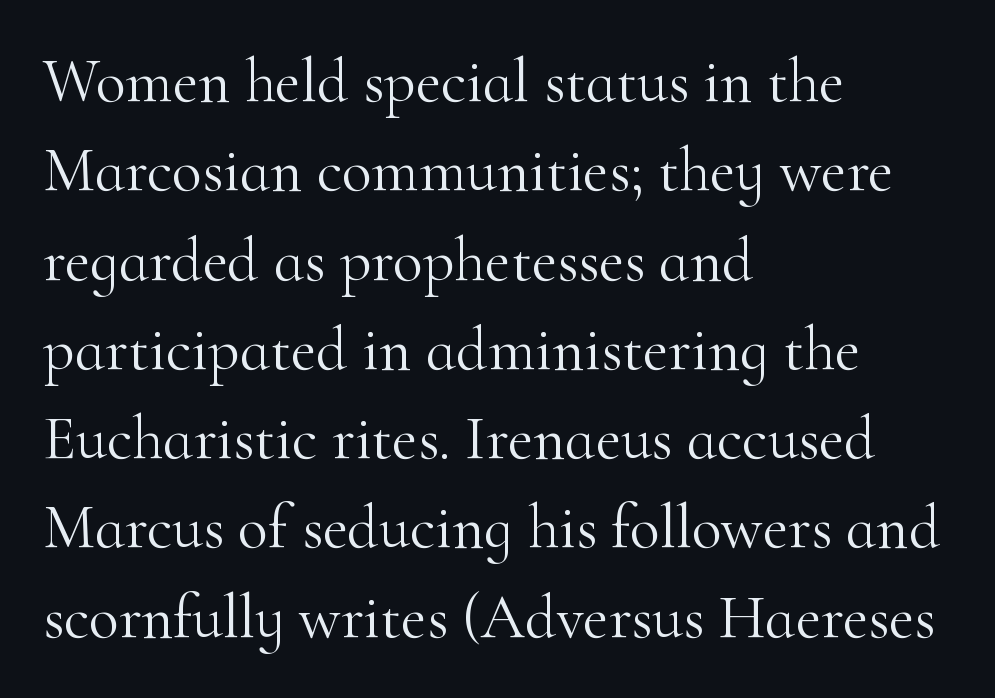
Q: Is the text bold? A: No.
Q: Is the text italic (slanted)? A: No, it is upright.
Q: Is the typeface a serif or a sans-serif typeface? A: Serif.
Q: Is the text underlined? A: No.
Q: How is the paragraph aligned? A: Left-aligned.
Q: Is the spacing between letters normal or unusually wide? A: Normal.
Q: Is the spacing between lines tight, normal or loose? A: Normal.
Q: Width (condensed, normal, or wide)? A: Normal.
Q: Stroke contrast? A: High.
Q: x-height? A: Small.
Q: Monospaced? A: No.
